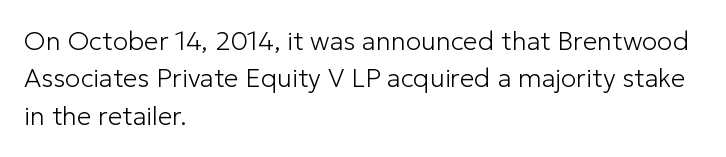
The image shows 26 px text type, upright; set left-aligned, normal line spacing (1.44x), normal letter spacing, not underlined.
